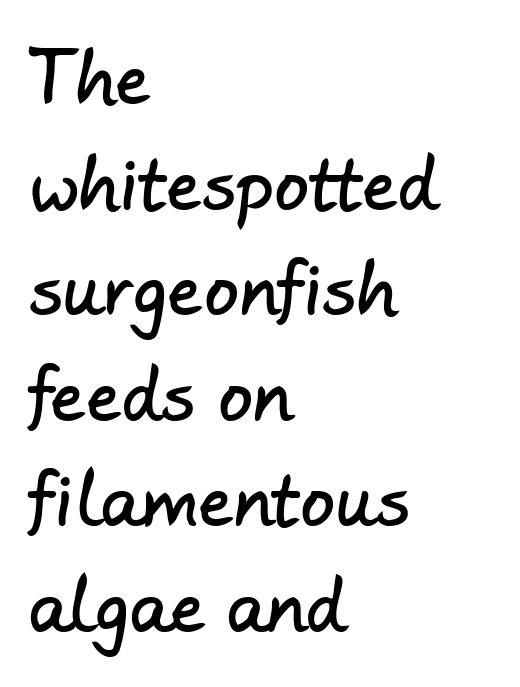
{"serif": "no", "width": "normal", "stroke_contrast": "low", "x_height": "small", "monospaced": "no", "underline": "no", "align": "left", "line_spacing": "normal", "line_spacing_ratio": 1.53, "letter_spacing": "normal", "letter_spacing_em": 0.0, "glyph_px": 69}
